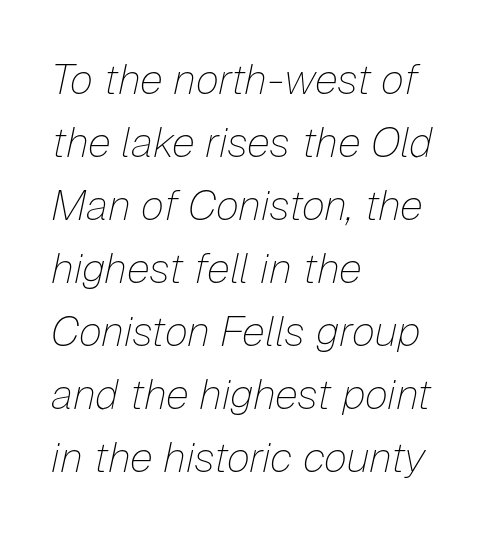
The glyphs look as if they've been sheared to an angle. The letters sit at their default tracking, neither squeezed nor spread. The words here are not underlined. Is this a fixed-width face? No — the glyphs have proportional, varying widths.
